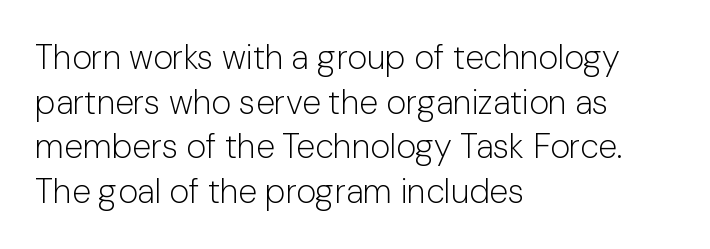
The image shows 34 px light sans-serif type, upright; set left-aligned, normal line spacing (1.31x), normal letter spacing, not underlined; low stroke contrast and a medium x-height.
